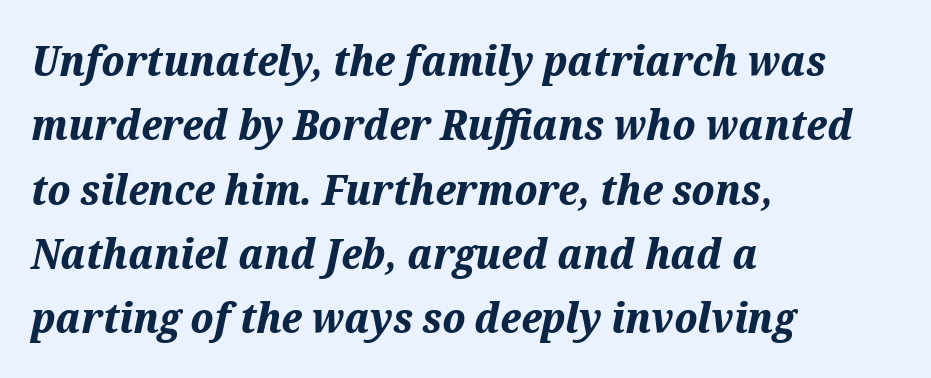
Q: Is the text bold? A: Yes.
Q: Is the text italic (slanted)? A: Yes, it leans right by about 12 degrees.
Q: Is the text underlined? A: No.
Q: How is the paragraph aligned? A: Left-aligned.
Q: Is the spacing between letters normal or unusually wide? A: Normal.
Q: Is the spacing between lines tight, normal or loose? A: Normal.
Q: Width (condensed, normal, or wide)? A: Normal.
Q: Stroke contrast? A: Medium.
Q: x-height? A: Medium.
Q: Monospaced? A: No.
